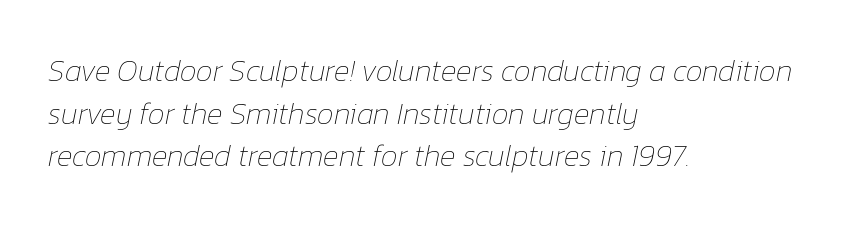
{"italic": "yes", "lean": "right", "slant_degrees": 12, "bold": "no", "weight": "thin", "width": "normal", "stroke_contrast": "low", "x_height": "medium", "monospaced": "no", "underline": "no", "align": "left", "line_spacing": "normal", "line_spacing_ratio": 1.42, "letter_spacing": "normal", "letter_spacing_em": 0.0, "glyph_px": 30}
